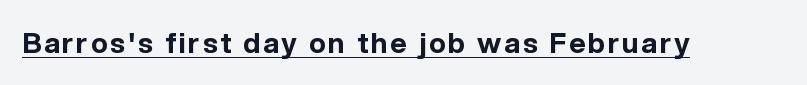
{"serif": "no", "italic": "no", "bold": "yes", "weight": "bold", "width": "normal", "x_height": "medium", "monospaced": "no", "underline": "yes", "glyph_px": 28}
